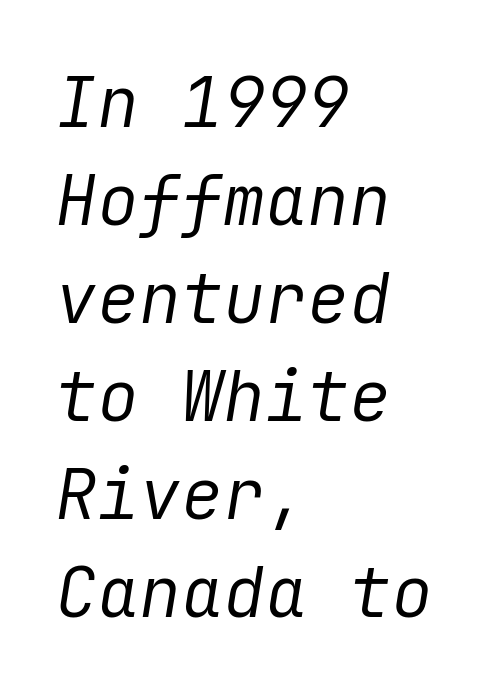
{"italic": "yes", "lean": "right", "slant_degrees": 9, "bold": "no", "weight": "regular", "width": "normal", "stroke_contrast": "low", "x_height": "medium", "underline": "no", "align": "left", "line_spacing": "normal", "line_spacing_ratio": 1.4, "letter_spacing": "normal", "letter_spacing_em": 0.0, "glyph_px": 70}
